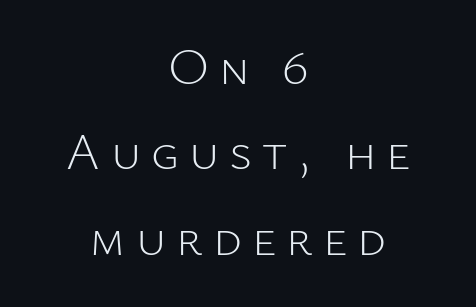
Think of a printed novel: that variable character pitch is what you see here. Glance below the letters and you will spot only blank space. The letterforms sit at book weight or below. Unlike italic type, these characters show no tilt at all. These lines stack symmetrically, like a column narrowing and widening about its center.
